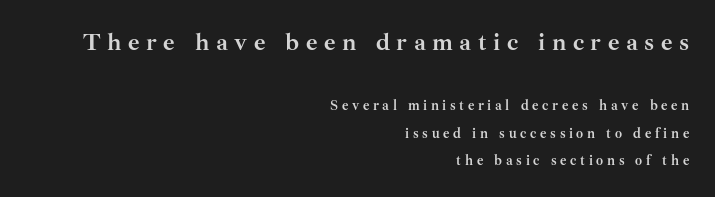
Q: Is the text bold? A: Yes.
Q: Is the text italic (slanted)? A: No, it is upright.
Q: Is the text underlined? A: No.
Q: How is the paragraph aligned? A: Right-aligned.
Q: Is the spacing between letters normal or unusually wide? A: Unusually wide.
Q: Is the spacing between lines tight, normal or loose? A: Loose.
Q: Which block of text is set in a larger size, the first (top) or the second (bottom)? A: The first (top) one.
